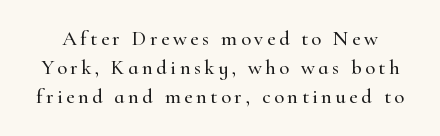
Clear beneath every line of the passage. The specimen reads as upright at a glance. Regarding leading, the lines here are spaced in the standard way.
